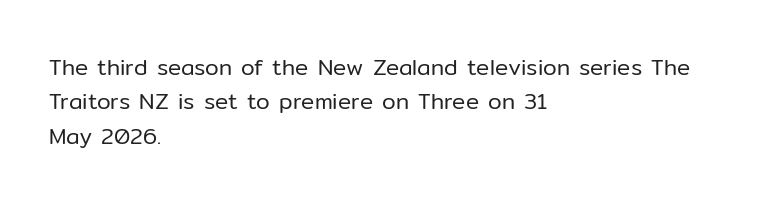
The specimen reads as upright at a glance. Is the stroke heavy? The answer is a plain regular-or-lighter. Clear beneath every line of the passage. Notice how descenders clear the ascenders below comfortably — that's standard leading.
